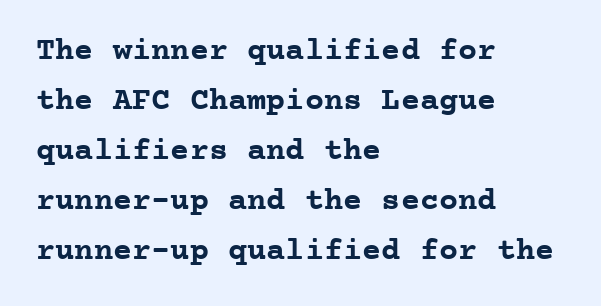
Q: Is the text bold? A: Yes.
Q: Is the text italic (slanted)? A: No, it is upright.
Q: Is the typeface a serif or a sans-serif typeface? A: Serif.
Q: Is the text underlined? A: No.
Q: How is the paragraph aligned? A: Left-aligned.
Q: Is the spacing between letters normal or unusually wide? A: Normal.
Q: Is the spacing between lines tight, normal or loose? A: Normal.
Q: Width (condensed, normal, or wide)? A: Normal.
Q: Stroke contrast? A: Low.
Q: x-height? A: Medium.
Q: Monospaced? A: Yes.
